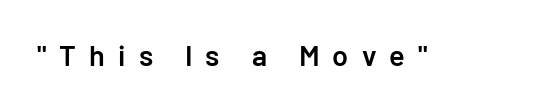
Each word looks stretched out because of the extra space between its letters. The font's upright variant was chosen for this text. The baseline area is clear. Typesetter's note: demi weight, one step under bold. Spacing verdict: proportional, widths tailored to each character.
